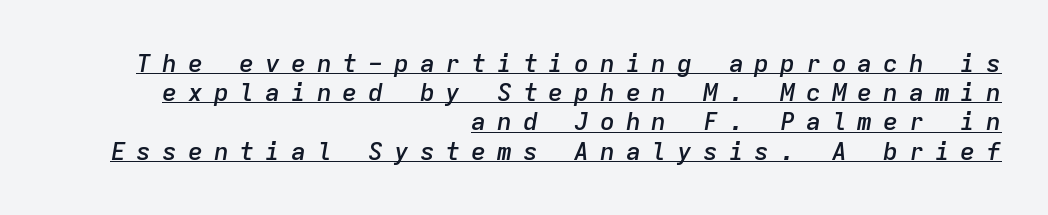
The image shows 25 px text type, italic (leaning right); set right-aligned, line spacing 1.17x, unusually wide letter spacing (+0.43 em), underlined.
